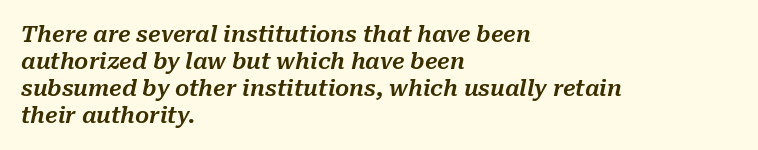
Q: Is the text italic (slanted)? A: Yes, it leans right by about 10 degrees.
Q: Is the text underlined? A: No.
Q: How is the paragraph aligned? A: Left-aligned.
Q: Is the spacing between letters normal or unusually wide? A: Normal.
